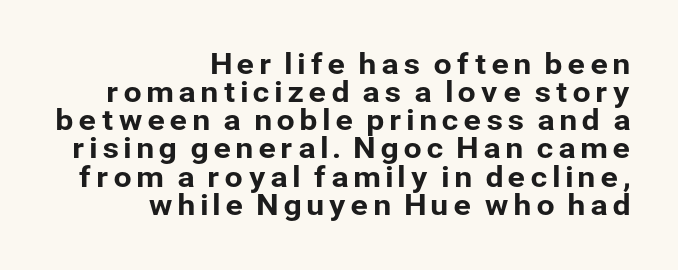
Reading down the block, your eye finds every line finishing at a fixed right position. The axis of the letterforms is exactly vertical. Decoration check: the copy has no underline. A typesetter would label this face a sans. Spacing verdict: proportional, widths tailored to each character.
